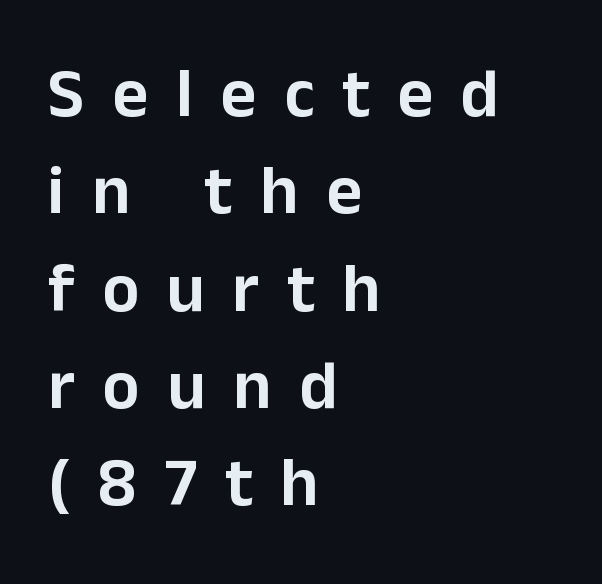
{"serif": "no", "italic": "no", "width": "normal", "stroke_contrast": "low", "x_height": "medium", "monospaced": "no", "underline": "no", "align": "left", "line_spacing": "normal", "line_spacing_ratio": 1.41, "letter_spacing": "wide", "letter_spacing_em": 0.4, "glyph_px": 69}
